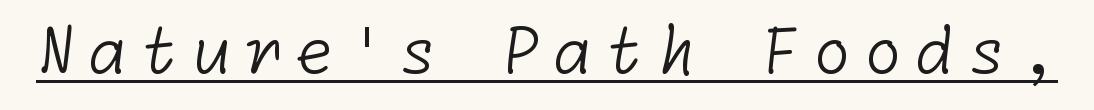
Q: Is the text bold? A: No.
Q: Is the typeface a serif or a sans-serif typeface? A: Sans-serif.
Q: Is the text underlined? A: Yes.
Q: Is the spacing between letters normal or unusually wide? A: Unusually wide.
Q: Width (condensed, normal, or wide)? A: Normal.
Q: Stroke contrast? A: Low.
Q: x-height? A: Medium.
